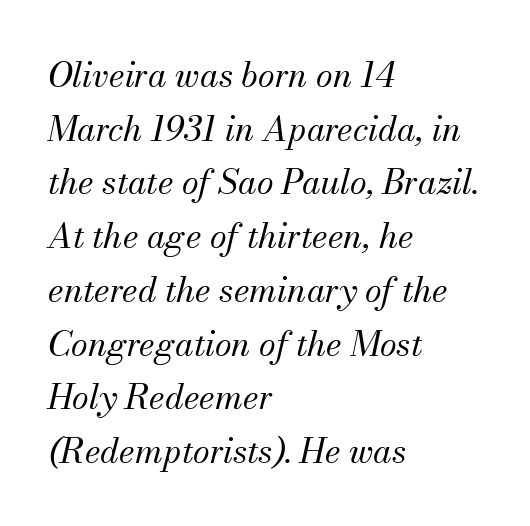
{"serif": "yes", "italic": "yes", "lean": "right", "slant_degrees": 13, "bold": "no", "weight": "regular", "width": "normal", "stroke_contrast": "medium", "x_height": "small", "monospaced": "no", "underline": "no", "align": "left", "line_spacing": "normal", "line_spacing_ratio": 1.58, "letter_spacing": "normal", "letter_spacing_em": 0.0, "glyph_px": 34}
